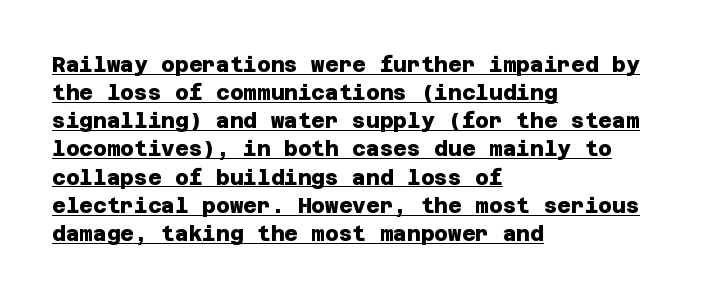
The image shows 21 px bold type; set left-aligned, normal line spacing (1.34x), normal letter spacing, underlined.
